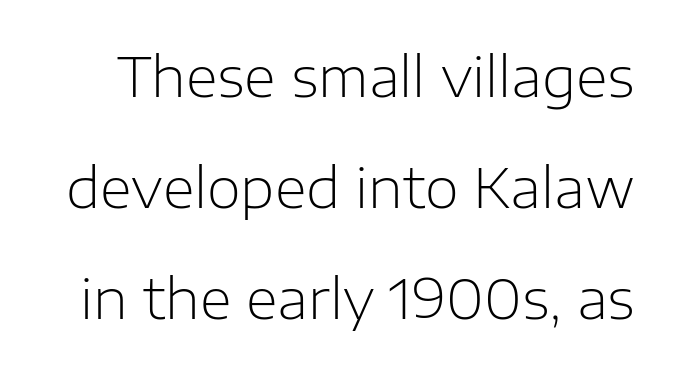
What stands out about the letter spacing? Nothing — it is the standard amount. The type family on display is of the sans-serif kind. The characters are drawn with everyday or finer stroke widths. A roman cut, with each character standing at attention.
